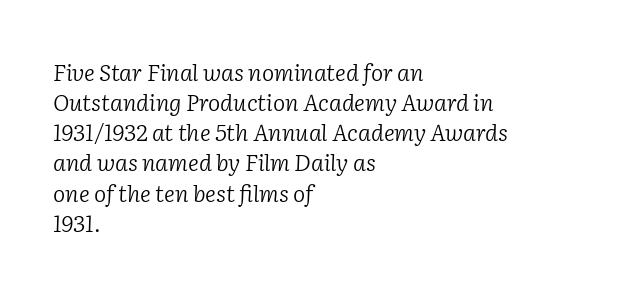
Regarding leading, the lines here are spaced in the standard way. Tracking here is standard; glyphs follow each other at the usual distance. This reads as an unemphasized weight, regular at the heaviest. Nobody drew a line under any word here. Casual observation: everything's shoved over to the left. Is the type slanted? Yes — the strokes lean at a clear angle.
